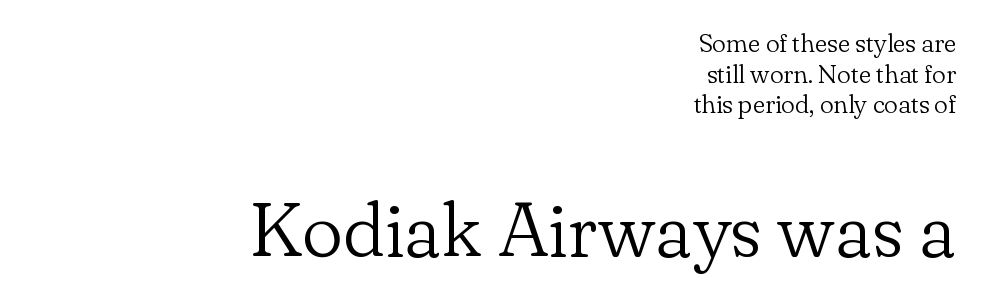
{"serif": "yes", "italic": "no", "bold": "no", "weight": "light", "width": "normal", "stroke_contrast": "low", "x_height": "small", "monospaced": "no", "underline": "no", "align": "right", "line_spacing_ratio": 1.18, "letter_spacing": "normal", "letter_spacing_em": 0.0, "larger_block": "second", "size_ratio": 2.96, "glyph_px": 77}
